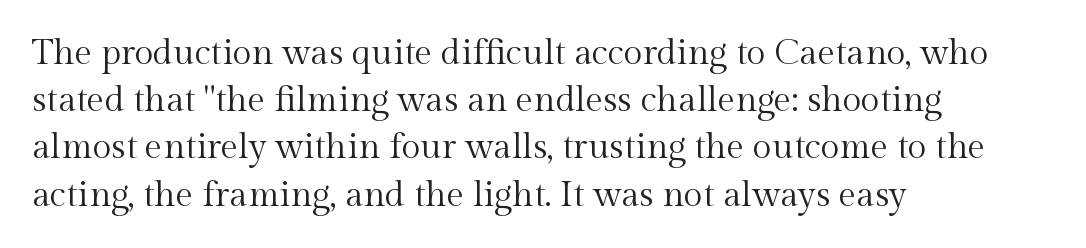
The image shows 35 px regular-weight serif type, upright; set left-aligned, normal line spacing (1.35x), normal letter spacing, not underlined; a medium x-height.
